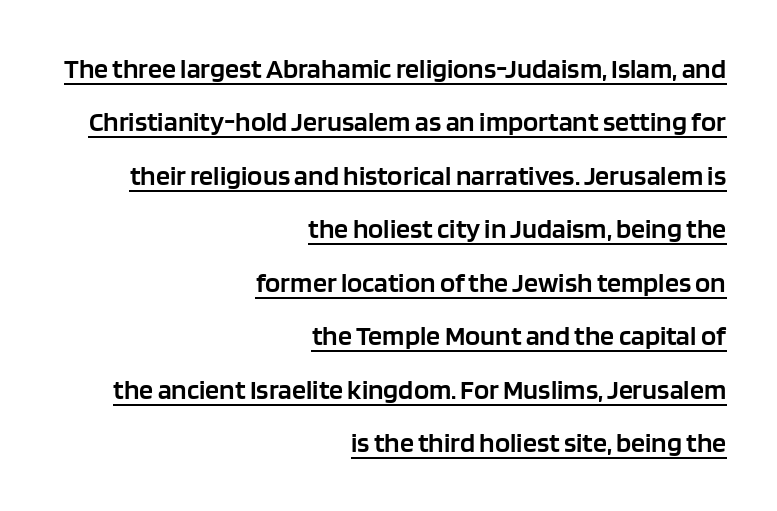
{"serif": "no", "italic": "no", "bold": "semi", "weight": "semibold", "width": "normal", "stroke_contrast": "low", "x_height": "large", "monospaced": "no", "underline": "yes", "align": "right", "line_spacing": "loose", "line_spacing_ratio": 1.91, "letter_spacing": "normal", "letter_spacing_em": 0.0, "glyph_px": 28}
